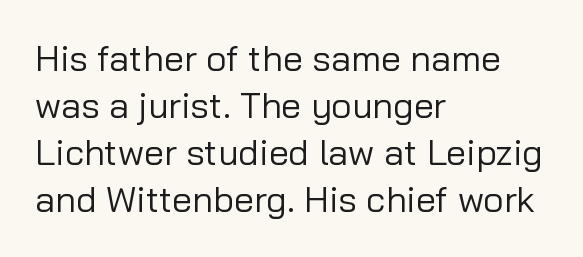
Q: Is the text bold? A: No.
Q: Is the text italic (slanted)? A: No, it is upright.
Q: Is the typeface a serif or a sans-serif typeface? A: Sans-serif.
Q: Is the text underlined? A: No.
Q: How is the paragraph aligned? A: Left-aligned.
Q: Is the spacing between letters normal or unusually wide? A: Normal.
Q: Is the spacing between lines tight, normal or loose? A: Normal.
Q: Width (condensed, normal, or wide)? A: Normal.
Q: Stroke contrast? A: Low.
Q: x-height? A: Medium.
Q: Monospaced? A: No.
